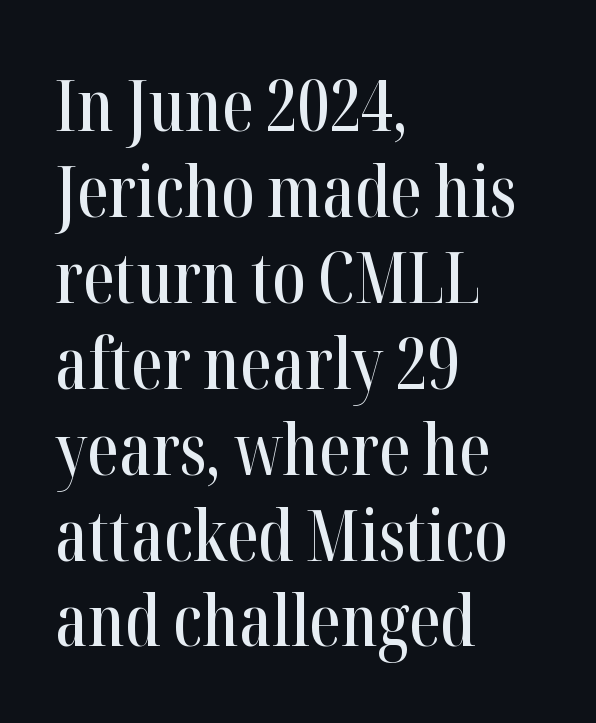
Q: Is the text italic (slanted)? A: No, it is upright.
Q: Is the typeface a serif or a sans-serif typeface? A: Serif.
Q: Is the text underlined? A: No.
Q: How is the paragraph aligned? A: Left-aligned.
Q: Is the spacing between letters normal or unusually wide? A: Normal.
Q: Width (condensed, normal, or wide)? A: Condensed.
Q: Stroke contrast? A: High.
Q: x-height? A: Medium.
Q: Monospaced? A: No.
